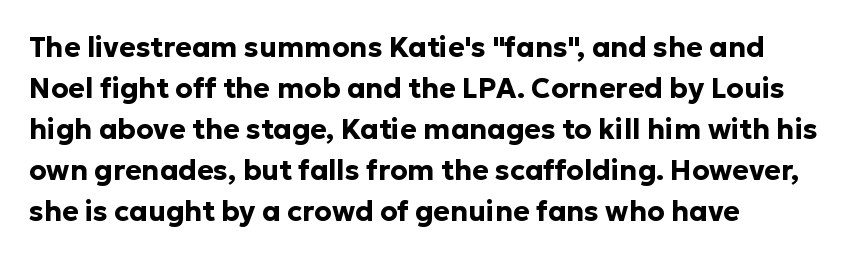
Between one letter and the next there's only the usual sliver of space. Beneath every word, the page is bare. If you drew a line through each stem, it would be perfectly vertical. Heavy-handed strokes throughout: this text is bold. The rendering uses natural spacing where letterforms have individual widths. Vertically, the passage feels balanced, rows spaced as you'd expect.
